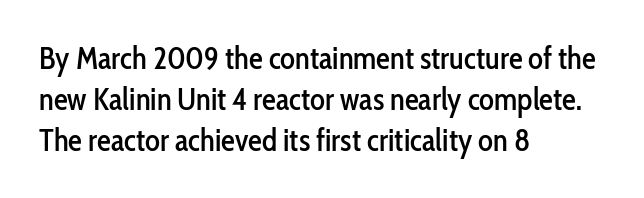
The letters advance in unequal steps, a hallmark of proportional type. Is there any slant? The stems are plumb. Typographically, this falls in the sans-serif category. The paragraph shown leans on its left margin.
